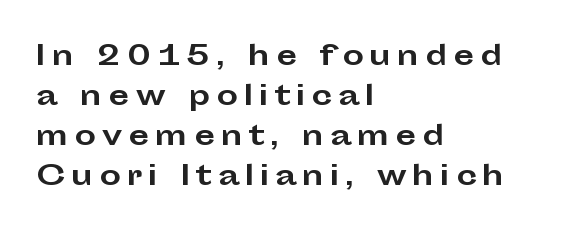
Q: Is the text bold? A: Yes.
Q: Is the text italic (slanted)? A: No, it is upright.
Q: Is the text underlined? A: No.
Q: How is the paragraph aligned? A: Left-aligned.
Q: Is the spacing between letters normal or unusually wide? A: Unusually wide.
Q: Is the spacing between lines tight, normal or loose? A: Normal.
